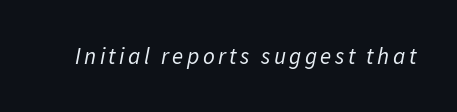
{"italic": "yes", "lean": "right", "slant_degrees": 11, "bold": "no", "underline": "no", "glyph_px": 23}
